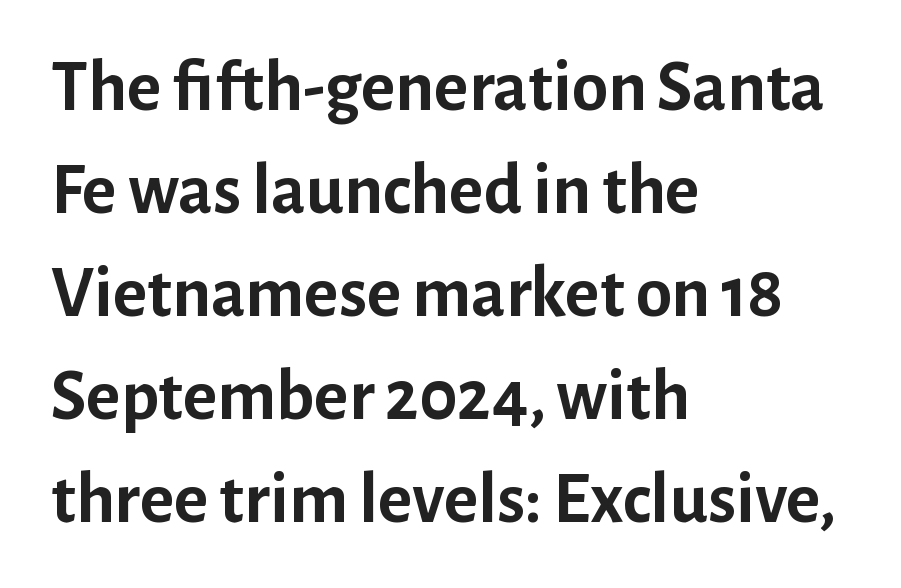
Q: Is the text bold? A: Yes.
Q: Is the text italic (slanted)? A: No, it is upright.
Q: Is the typeface a serif or a sans-serif typeface? A: Sans-serif.
Q: Is the text underlined? A: No.
Q: How is the paragraph aligned? A: Left-aligned.
Q: Is the spacing between letters normal or unusually wide? A: Normal.
Q: Is the spacing between lines tight, normal or loose? A: Normal.
Q: Width (condensed, normal, or wide)? A: Normal.
Q: Stroke contrast? A: Low.
Q: x-height? A: Medium.
Q: Monospaced? A: No.
